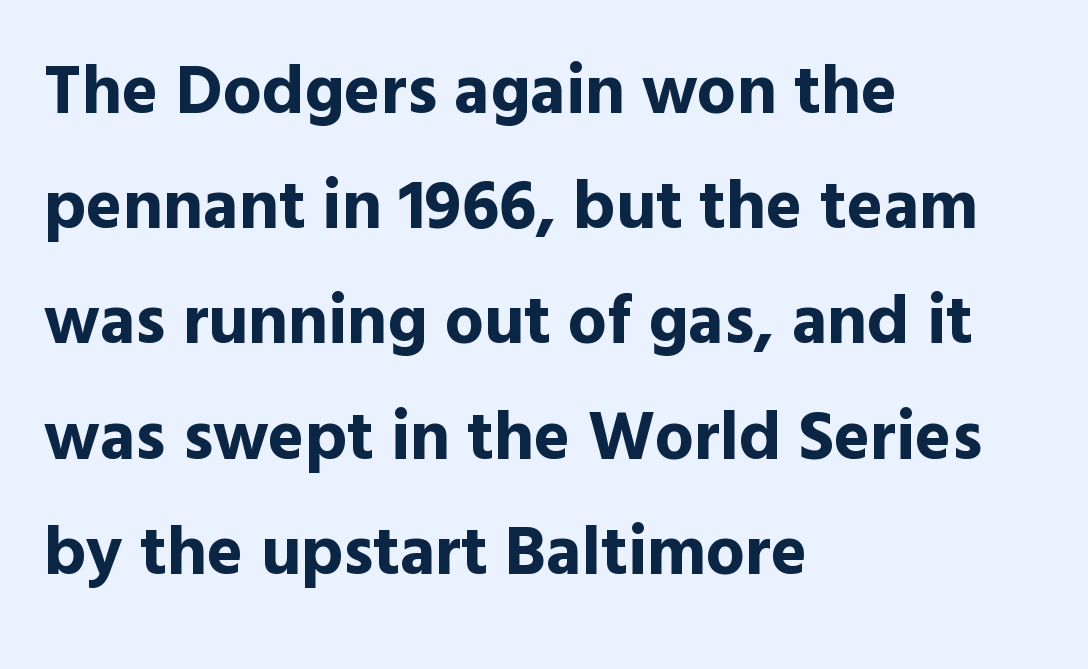
{"serif": "no", "italic": "no", "bold": "yes", "weight": "bold", "width": "normal", "x_height": "medium", "monospaced": "no", "underline": "no", "align": "left", "line_spacing": "normal", "line_spacing_ratio": 1.67, "letter_spacing": "normal", "letter_spacing_em": 0.0, "glyph_px": 69}
